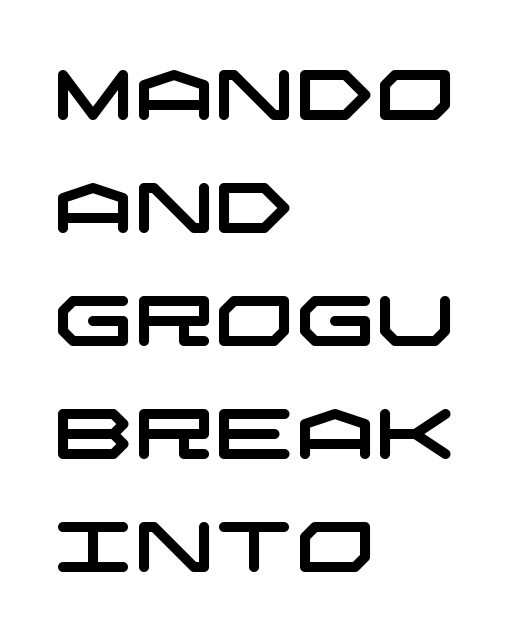
{"serif": "no", "width": "wide", "stroke_contrast": "low", "x_height": "large", "underline": "no", "align": "left", "line_spacing": "normal", "line_spacing_ratio": 1.59, "letter_spacing": "normal", "letter_spacing_em": 0.0, "glyph_px": 71}
